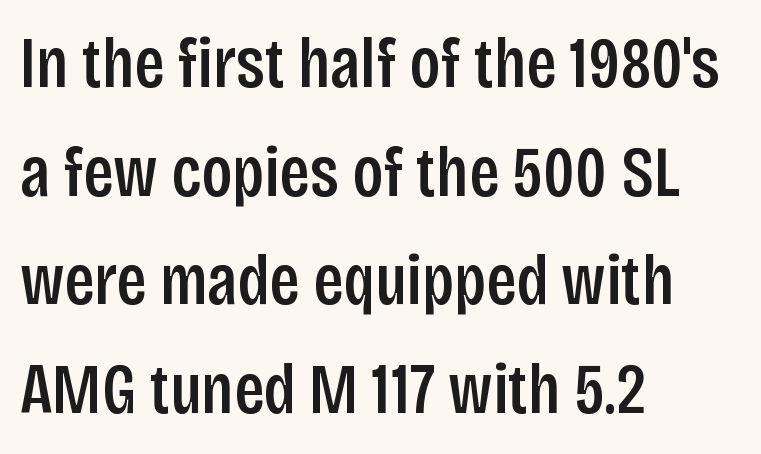
Lines of text with bare space underneath. The passage shown has conventional tracking throughout. Character widths vary here, with narrow letters taking less room than wide ones. A typesetter would label this face a sans. Quick note: not italic, upright.
